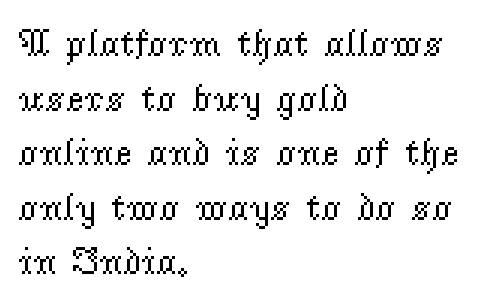
Q: Is the text bold? A: No.
Q: Is the text italic (slanted)? A: No, it is upright.
Q: Is the typeface a serif or a sans-serif typeface? A: Serif.
Q: Is the text underlined? A: No.
Q: How is the paragraph aligned? A: Left-aligned.
Q: Is the spacing between letters normal or unusually wide? A: Normal.
Q: Is the spacing between lines tight, normal or loose? A: Normal.
Q: Width (condensed, normal, or wide)? A: Normal.
Q: Stroke contrast? A: Low.
Q: x-height? A: Small.
Q: Monospaced? A: No.
